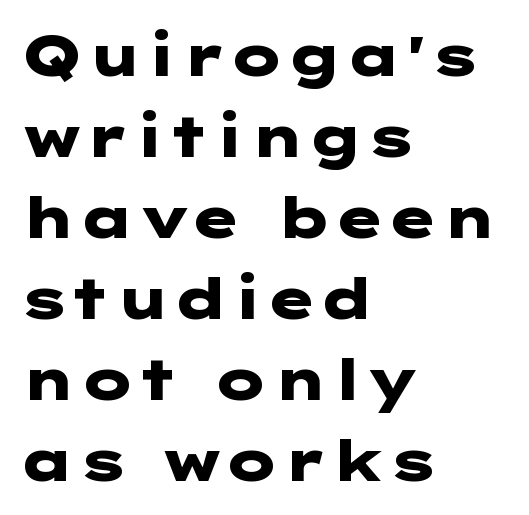
Honestly, there is no underline to notice here at all. A typesetter would call this zero additional tracking. Is the block centered? No — it sits flush against the left margin. As a designer I'd log this as weight 700, bold.
